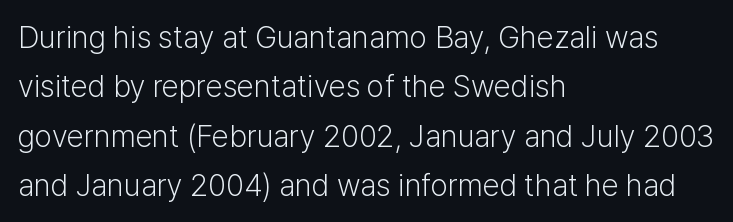
Q: Is the text bold? A: No.
Q: Is the text italic (slanted)? A: No, it is upright.
Q: Is the typeface a serif or a sans-serif typeface? A: Sans-serif.
Q: Is the text underlined? A: No.
Q: How is the paragraph aligned? A: Left-aligned.
Q: Is the spacing between letters normal or unusually wide? A: Normal.
Q: Is the spacing between lines tight, normal or loose? A: Normal.
Q: Width (condensed, normal, or wide)? A: Normal.
Q: Stroke contrast? A: Low.
Q: x-height? A: Medium.
Q: Monospaced? A: No.
